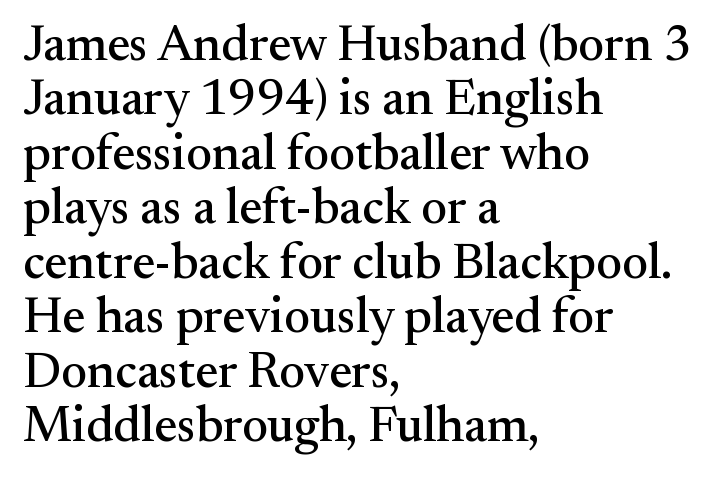
{"serif": "yes", "italic": "no", "width": "normal", "stroke_contrast": "medium", "x_height": "small", "monospaced": "no", "underline": "no", "align": "left", "line_spacing": "tight", "line_spacing_ratio": 1.09, "letter_spacing": "normal", "letter_spacing_em": 0.0, "glyph_px": 50}
